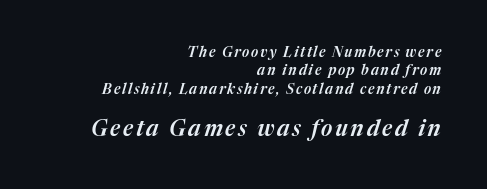
The image shows 22 px text type, italic (leaning right); set right-aligned, normal line spacing (1.32x), not underlined; the second (bottom) block is 1.57x larger.
